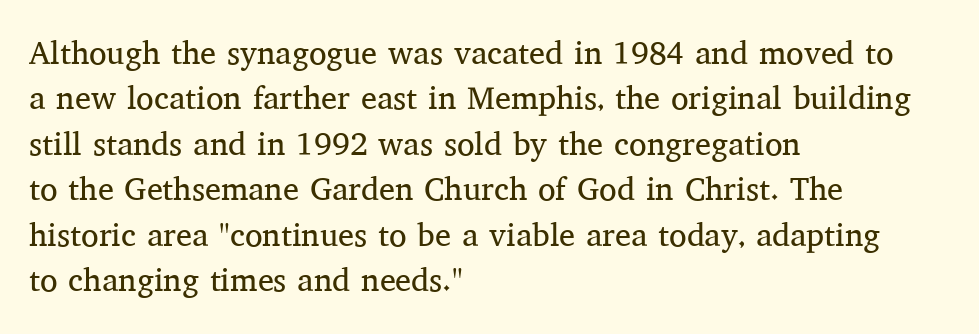
The image shows 32 px regular-weight serif type, upright; set left-aligned, normal line spacing (1.42x), normal letter spacing, not underlined; medium stroke contrast and a medium x-height.
